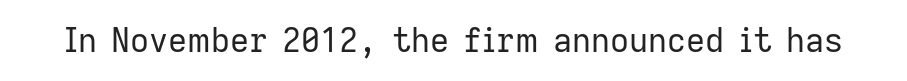
{"serif": "no", "italic": "no", "bold": "no", "weight": "regular", "width": "normal", "stroke_contrast": "low", "x_height": "medium", "monospaced": "no", "underline": "no", "letter_spacing": "normal", "letter_spacing_em": 0.0, "glyph_px": 33}
